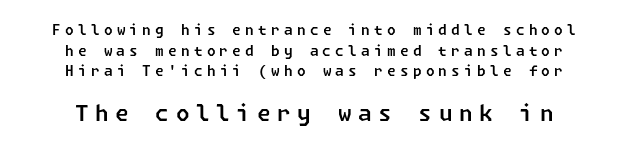
{"underline": "no", "align": "center", "line_spacing": "normal", "line_spacing_ratio": 1.47, "letter_spacing": "wide", "letter_spacing_em": 0.3, "larger_block": "second", "size_ratio": 1.57, "glyph_px": 22}
